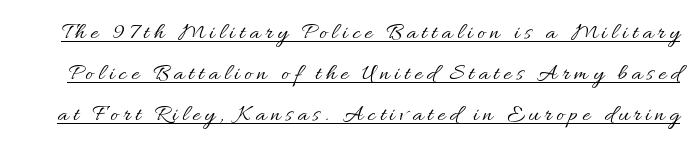
{"bold": "no", "underline": "yes", "line_spacing_ratio": 1.71, "glyph_px": 24}
